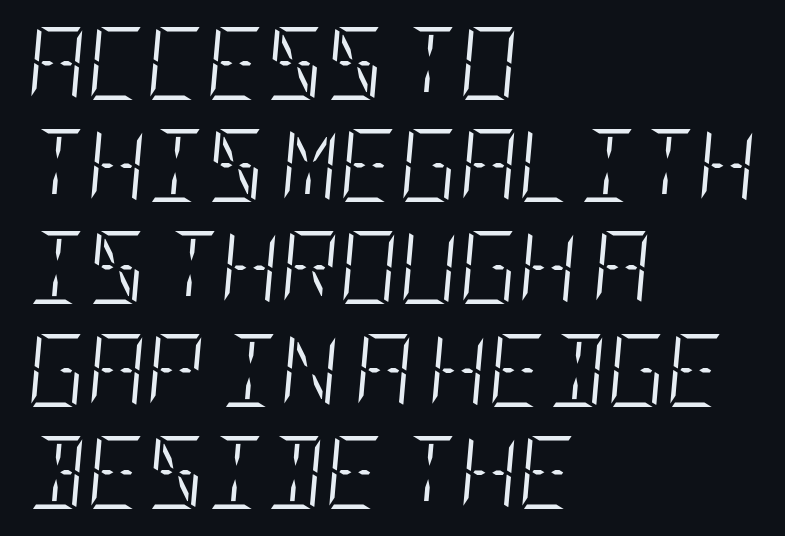
Each new line begins a customary step beneath the previous one. The line texture is even and compact thanks to regular tracking. Vertical stems look standard width or narrower in stroke. The foot of each line stays bare and open. Notice how the passage keeps a crisp vertical edge on the left only.
